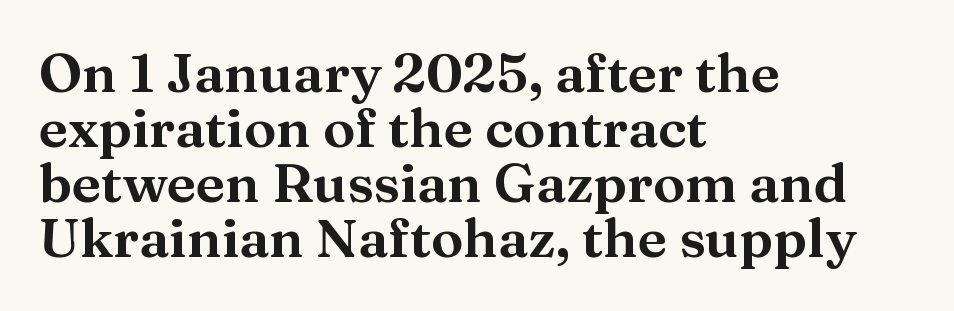
Q: Is the text italic (slanted)? A: No, it is upright.
Q: Is the typeface a serif or a sans-serif typeface? A: Serif.
Q: Is the text underlined? A: No.
Q: How is the paragraph aligned? A: Left-aligned.
Q: Is the spacing between letters normal or unusually wide? A: Normal.
Q: Is the spacing between lines tight, normal or loose? A: Tight.
Q: Width (condensed, normal, or wide)? A: Wide.
Q: Stroke contrast? A: Medium.
Q: x-height? A: Medium.
Q: Monospaced? A: No.
